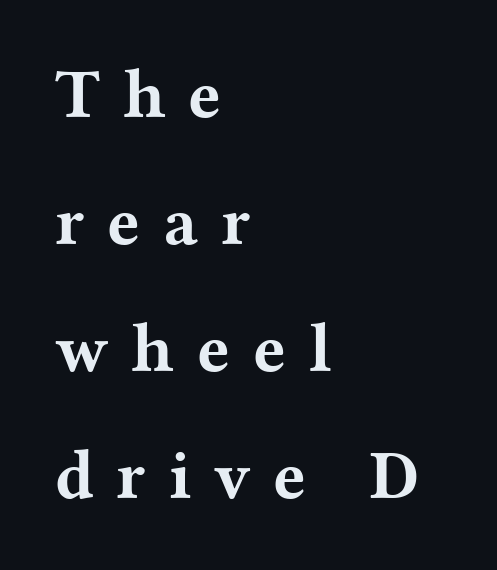
Proportional: the letters do not fall into vertical columns. The text was rendered using a seriffed face with decorative stroke endings. You can tell it's not italic because the verticals are truly vertical. Clear beneath every line of the passage. Is the letter spacing exaggerated? Yes — the characters are pushed far apart. As a designer I'd log this as weight 700, bold.
